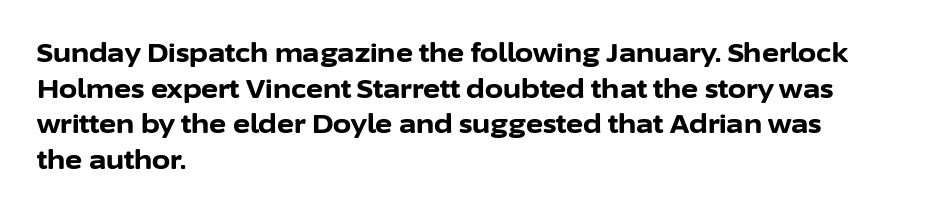
Q: Is the text bold? A: Yes.
Q: Is the text italic (slanted)? A: No, it is upright.
Q: Is the text underlined? A: No.
Q: How is the paragraph aligned? A: Left-aligned.
Q: Is the spacing between letters normal or unusually wide? A: Normal.
Q: Is the spacing between lines tight, normal or loose? A: Normal.
